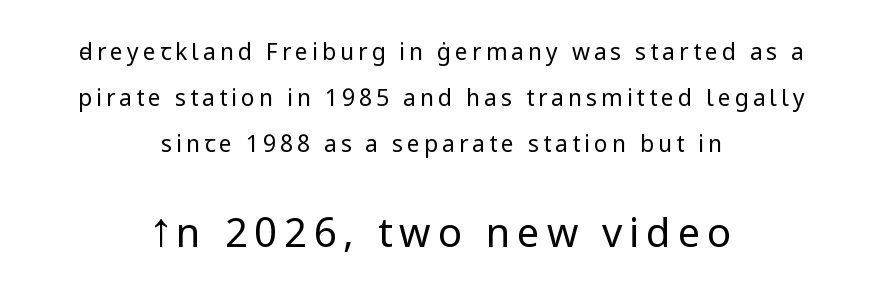
The image shows 40 px regular-weight sans-serif type, upright; set centered, loose line spacing (1.99x), not underlined; the second (bottom) block is 1.74x larger; low stroke contrast and a medium x-height.
